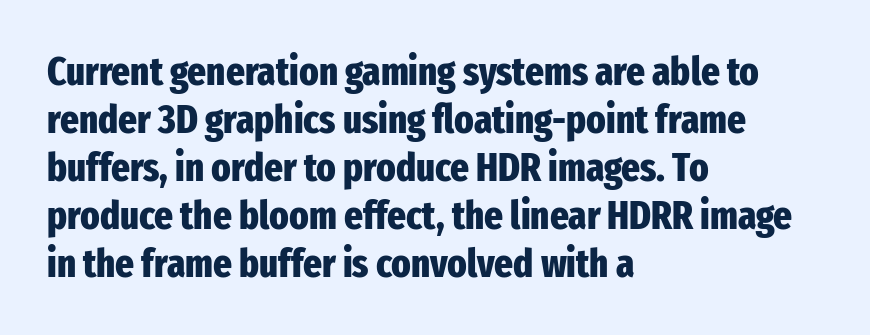
{"serif": "no", "italic": "no", "bold": "yes", "weight": "heavy", "width": "condensed", "stroke_contrast": "low", "x_height": "medium", "monospaced": "no", "underline": "no", "align": "left", "line_spacing_ratio": 1.2, "letter_spacing": "normal", "letter_spacing_em": 0.0, "glyph_px": 40}
